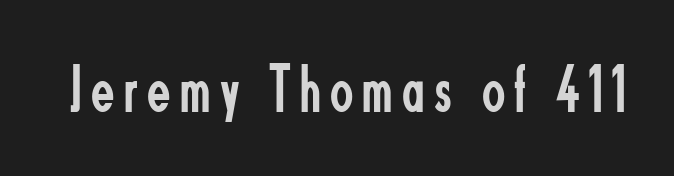
The image shows 68 px regular-weight, condensed sans-serif type, upright; set not underlined; low stroke contrast and a small x-height.
